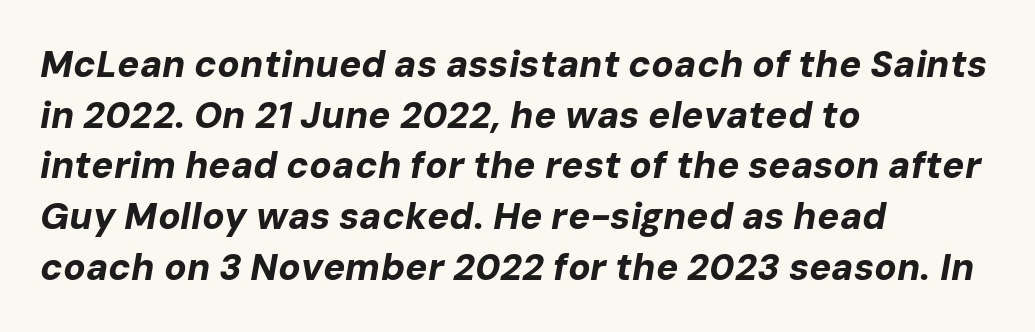
{"italic": "yes", "lean": "right", "slant_degrees": 10, "bold": "yes", "weight": "bold", "width": "normal", "stroke_contrast": "low", "x_height": "medium", "monospaced": "no", "underline": "no", "align": "left", "line_spacing": "normal", "line_spacing_ratio": 1.37, "letter_spacing": "normal", "letter_spacing_em": 0.0, "glyph_px": 37}
